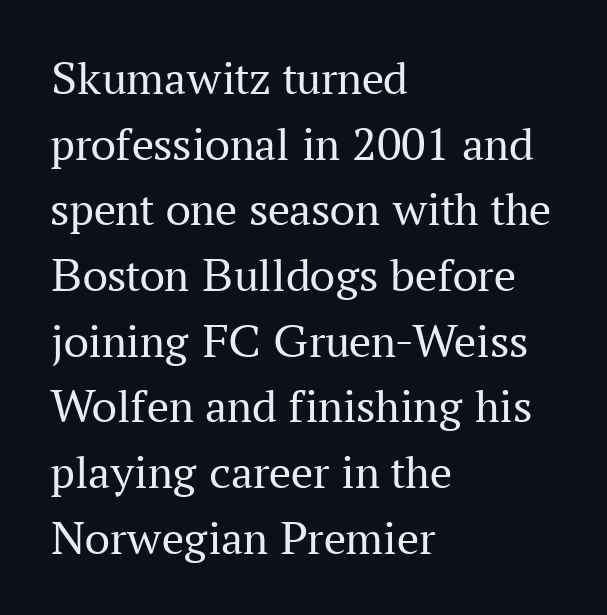
The strip under each line holds only bare page. The rendering uses a moderate line-height, typical for paragraphs. Small tapered or slab feet sit at the stroke ends, so this counts as serif. Unbolded letterforms with no extra heft. Words appear dense and cohesive because spacing is normal.
